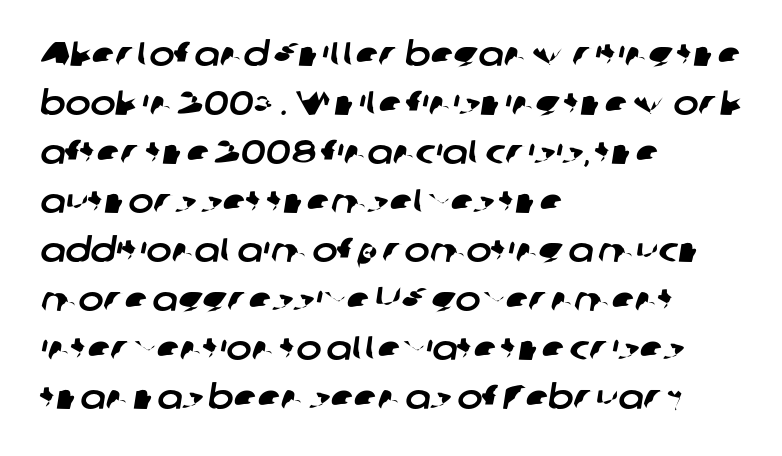
The rendering shows plain stroke endings on the letterforms — a sans-serif design. Casual observation: everything's shoved over to the left. Horizontal bands of white between lines are of average thickness. Is the letter spacing exaggerated? No — it looks like the ordinary default. The specimen omits any rule beneath the text block's lines.
